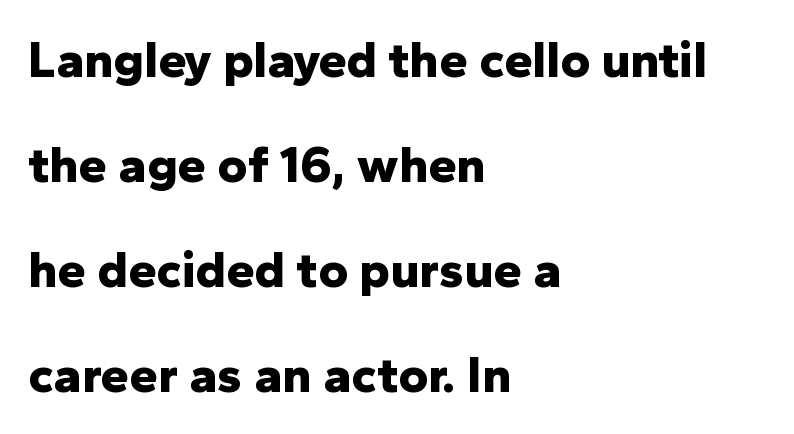
{"serif": "no", "italic": "no", "bold": "yes", "weight": "bold", "width": "normal", "stroke_contrast": "low", "x_height": "medium", "monospaced": "no", "underline": "no", "align": "left", "line_spacing": "loose", "line_spacing_ratio": 2.06, "letter_spacing": "normal", "letter_spacing_em": 0.0, "glyph_px": 51}
